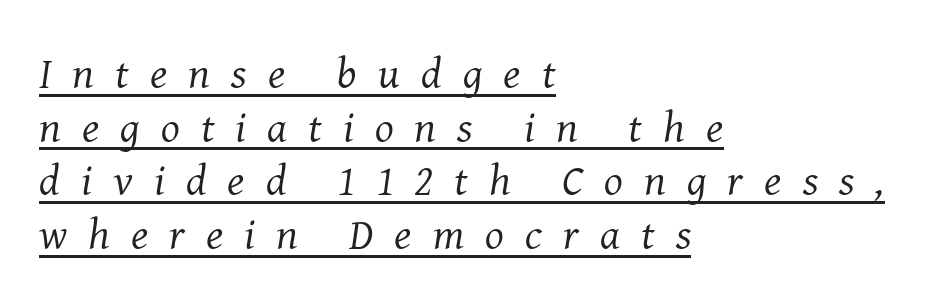
The image shows 44 px regular-weight serif type, italic (leaning right); set left-aligned, line spacing 1.22x, unusually wide letter spacing (+0.48 em), underlined; medium stroke contrast and a medium x-height.
